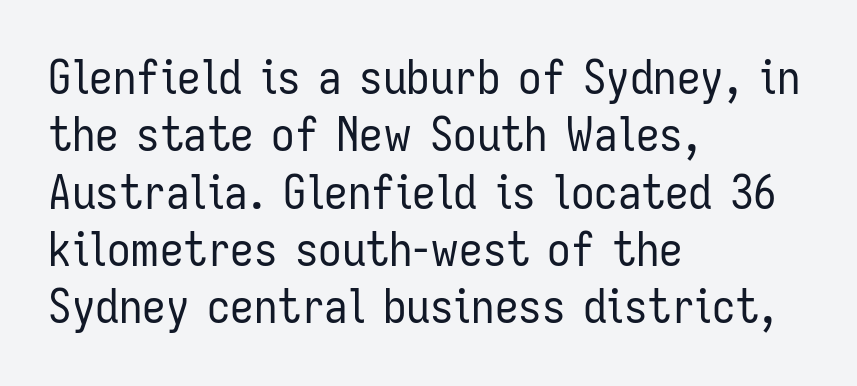
The image shows 47 px regular-weight, condensed sans-serif type, upright; set left-aligned, line spacing 1.22x, normal letter spacing, not underlined; low stroke contrast and a medium x-height.
